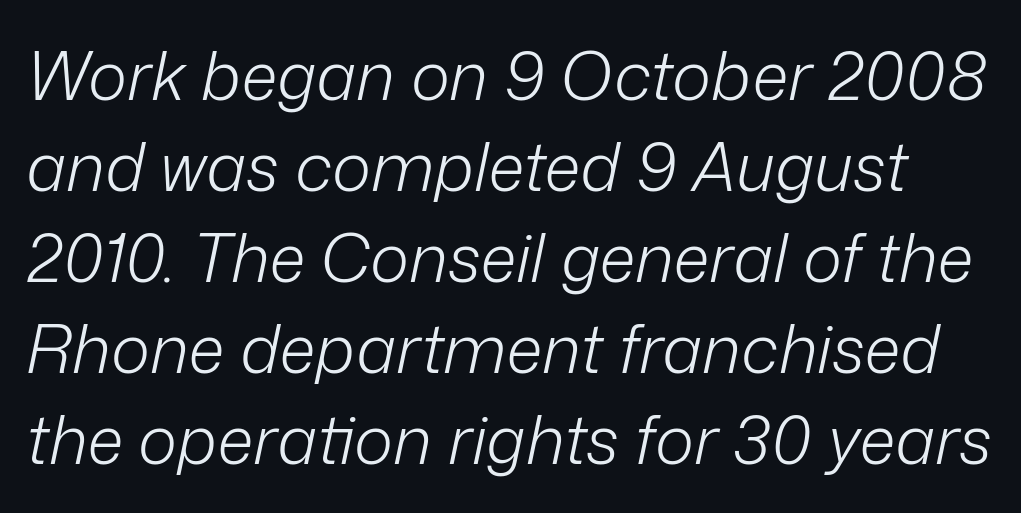
{"italic": "yes", "lean": "right", "slant_degrees": 12, "bold": "no", "weight": "light", "width": "normal", "stroke_contrast": "low", "x_height": "medium", "monospaced": "no", "underline": "no", "line_spacing": "normal", "line_spacing_ratio": 1.36, "letter_spacing": "normal", "letter_spacing_em": 0.0, "glyph_px": 67}
